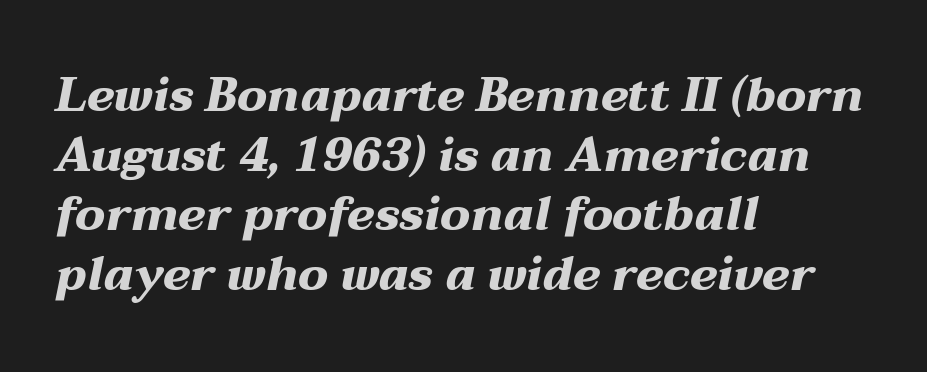
{"italic": "yes", "lean": "right", "slant_degrees": 12, "bold": "yes", "weight": "heavy", "width": "wide", "stroke_contrast": "medium", "x_height": "medium", "monospaced": "no", "underline": "no", "align": "left", "line_spacing": "normal", "line_spacing_ratio": 1.27, "letter_spacing": "normal", "letter_spacing_em": 0.0, "glyph_px": 47}
